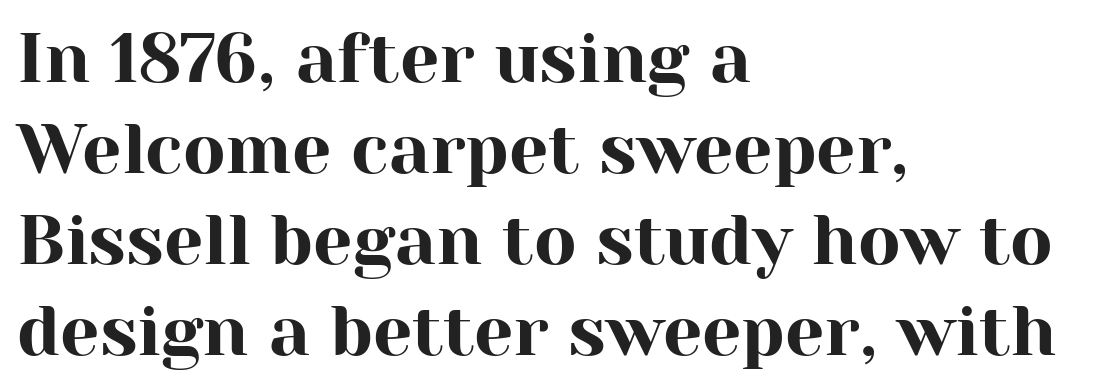
The letters advance in unequal steps, a hallmark of proportional type. The lettering holds an erect, upright posture throughout. Nobody touched the tracking dial on this one. Serifs: yes, visible at the terminals of the letterforms.
